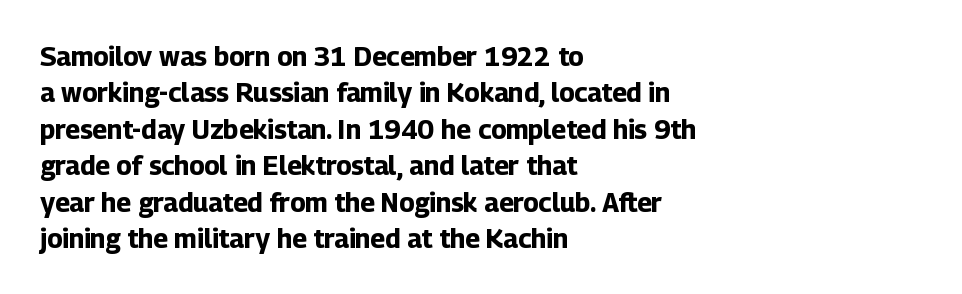
The image shows 26 px bold type, upright; set left-aligned, normal line spacing (1.4x), normal letter spacing, not underlined.
